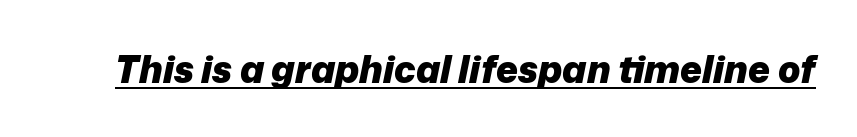
The image shows 37 px heavy type, italic (leaning right); set normal letter spacing, underlined; low stroke contrast and a medium x-height.
